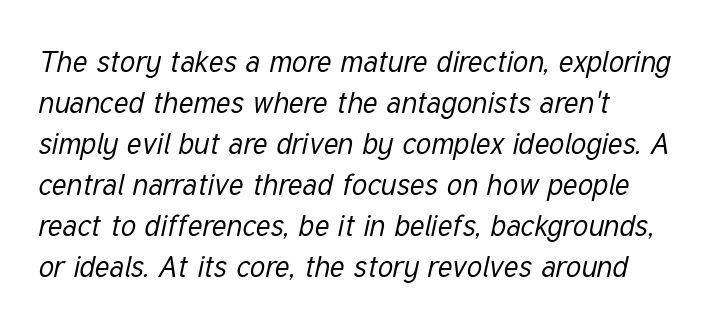
The image shows 30 px regular-weight, condensed type, italic (leaning right); set left-aligned, normal line spacing (1.37x), normal letter spacing, not underlined; low stroke contrast and a medium x-height.
